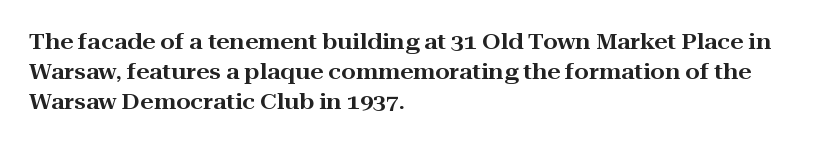
The image shows 21 px text type, upright; set left-aligned, normal line spacing (1.42x), normal letter spacing, not underlined.
